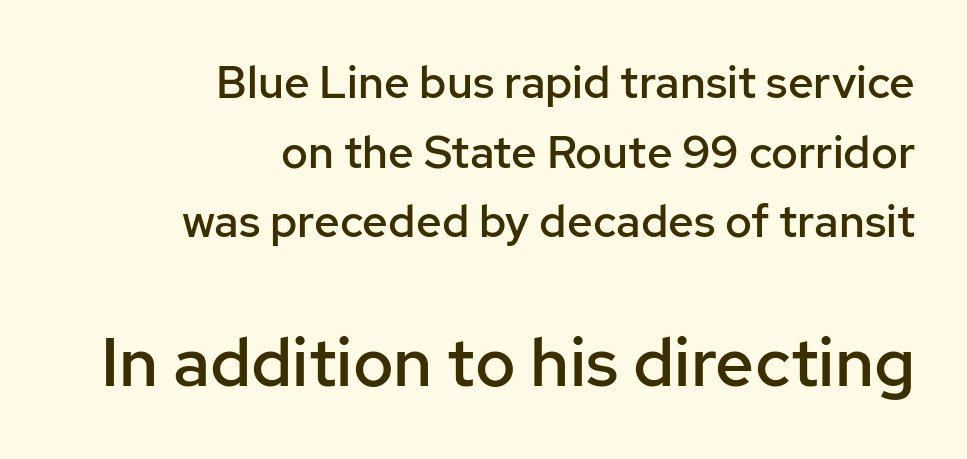
{"serif": "no", "italic": "no", "bold": "semi", "weight": "semibold", "width": "normal", "stroke_contrast": "low", "x_height": "medium", "monospaced": "no", "underline": "no", "align": "right", "line_spacing": "normal", "line_spacing_ratio": 1.55, "letter_spacing": "normal", "letter_spacing_em": 0.0, "larger_block": "second", "size_ratio": 1.51, "glyph_px": 68}
